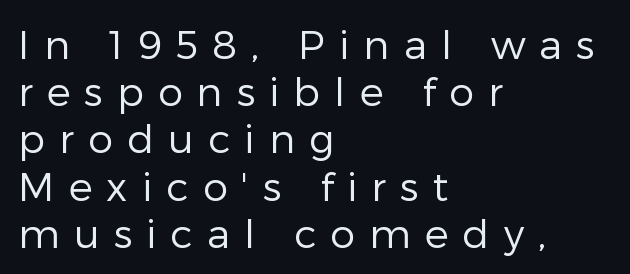
Ink coverage per letter is moderate at most. Alignment: flush left. This rendering features lettering with no underline. The rendering inserts visible extra space after every character. When letters stand straight like this, we call the style roman or upright.
